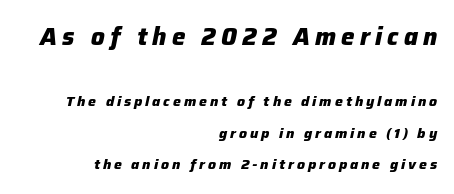
The image shows 24 px bold type, italic (leaning right); set right-aligned, loose line spacing (2.25x), unusually wide letter spacing (+0.21 em), not underlined; the first (top) block is 1.71x larger.
